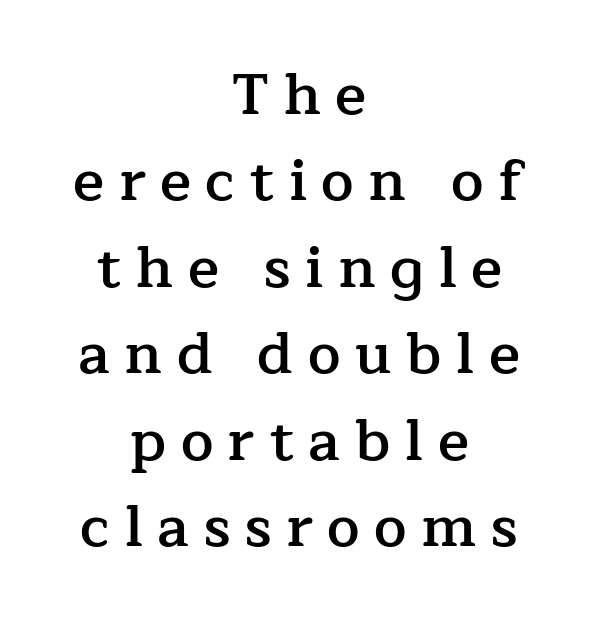
Q: Is the text bold? A: Semi-bold.
Q: Is the text italic (slanted)? A: No, it is upright.
Q: Is the typeface a serif or a sans-serif typeface? A: Serif.
Q: Is the text underlined? A: No.
Q: How is the paragraph aligned? A: Centered.
Q: Is the spacing between letters normal or unusually wide? A: Unusually wide.
Q: Is the spacing between lines tight, normal or loose? A: Normal.
Q: Width (condensed, normal, or wide)? A: Normal.
Q: Stroke contrast? A: Low.
Q: x-height? A: Medium.
Q: Monospaced? A: No.
